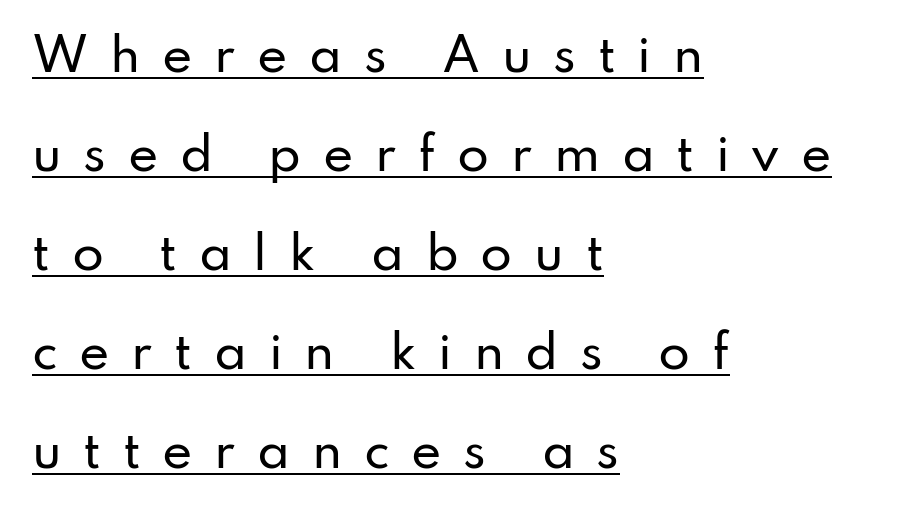
Q: Is the text italic (slanted)? A: No, it is upright.
Q: Is the typeface a serif or a sans-serif typeface? A: Sans-serif.
Q: Is the text underlined? A: Yes.
Q: How is the paragraph aligned? A: Left-aligned.
Q: Is the spacing between letters normal or unusually wide? A: Unusually wide.
Q: Is the spacing between lines tight, normal or loose? A: Loose.
Q: Width (condensed, normal, or wide)? A: Normal.
Q: Stroke contrast? A: Low.
Q: x-height? A: Small.
Q: Monospaced? A: No.
